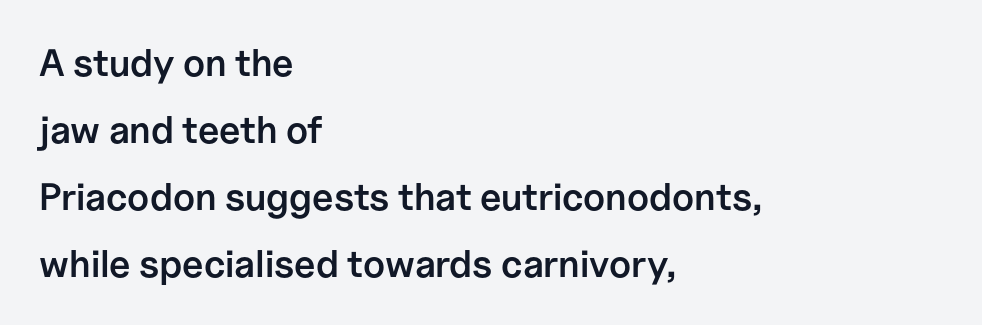
Q: Is the text bold? A: Semi-bold.
Q: Is the text italic (slanted)? A: No, it is upright.
Q: Is the typeface a serif or a sans-serif typeface? A: Sans-serif.
Q: Is the text underlined? A: No.
Q: How is the paragraph aligned? A: Left-aligned.
Q: Is the spacing between letters normal or unusually wide? A: Normal.
Q: Width (condensed, normal, or wide)? A: Normal.
Q: Stroke contrast? A: Low.
Q: x-height? A: Medium.
Q: Monospaced? A: No.
